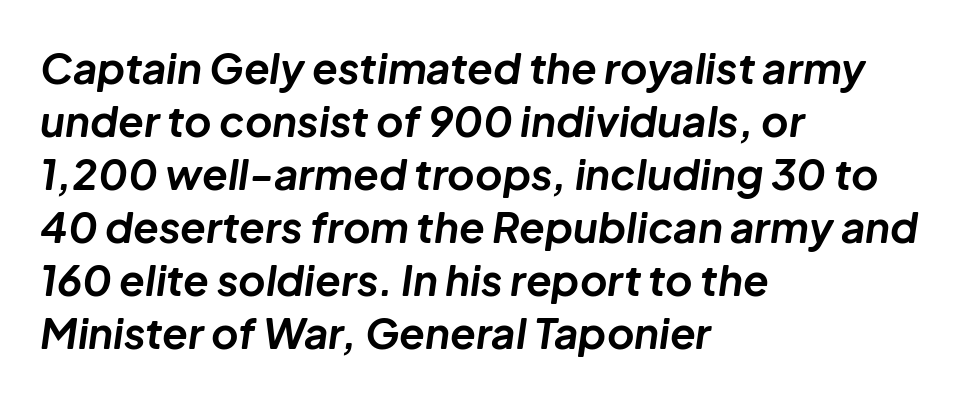
The image shows 42 px bold type, italic (leaning right); set left-aligned, normal line spacing (1.26x), normal letter spacing, not underlined; low stroke contrast and a medium x-height.
